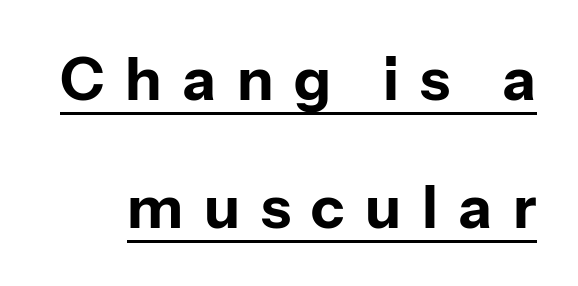
The image shows 59 px bold sans-serif type, upright; set loose line spacing (2.17x), unusually wide letter spacing (+0.35 em), underlined; low stroke contrast and a medium x-height.
